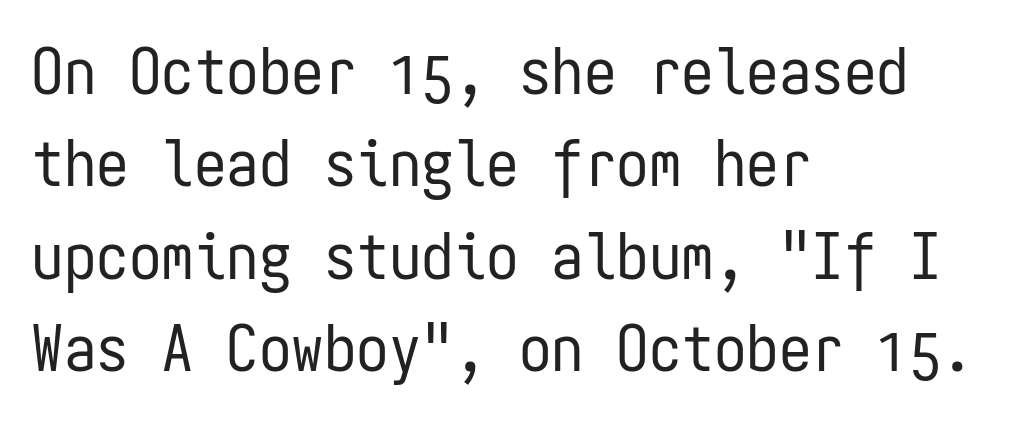
Think of a typewriter: that constant character pitch is what you see here. The rag falls on the right side of this text block. The line texture is even and compact thanks to regular tracking. Designer's note — italics off, roman on. No word sits above an underline.
